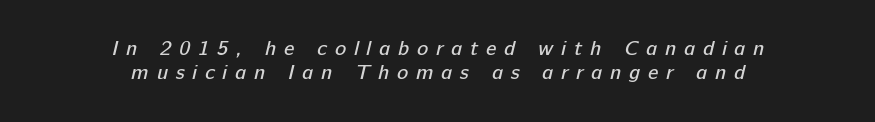
The image shows 21 px text type; set centered, tight line spacing (1.14x), unusually wide letter spacing (+0.37 em), not underlined.
